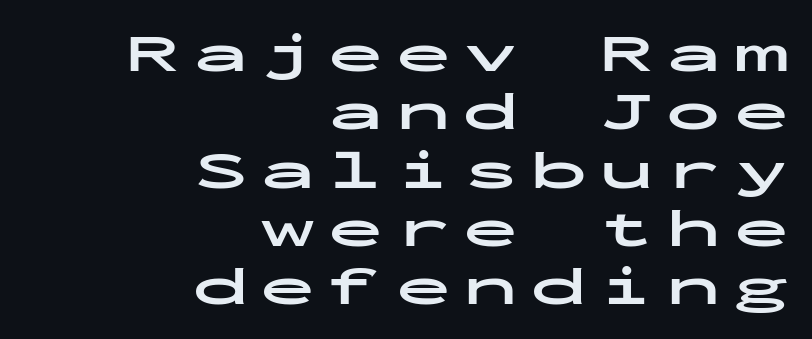
The image shows 55 px bold, wide sans-serif type, upright, monospaced; set right-aligned, tight line spacing (1.06x), unusually wide letter spacing (+0.23 em), not underlined; low stroke contrast and a medium x-height.
